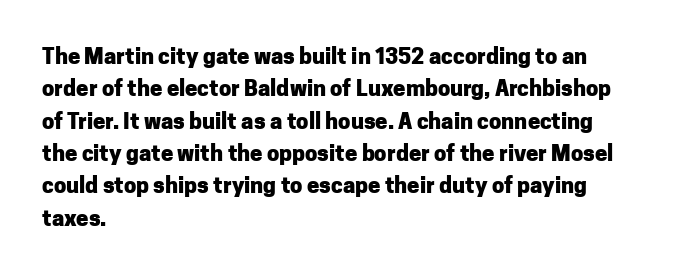
The image shows 22 px bold type, upright; set left-aligned, normal line spacing (1.47x), normal letter spacing, not underlined.
